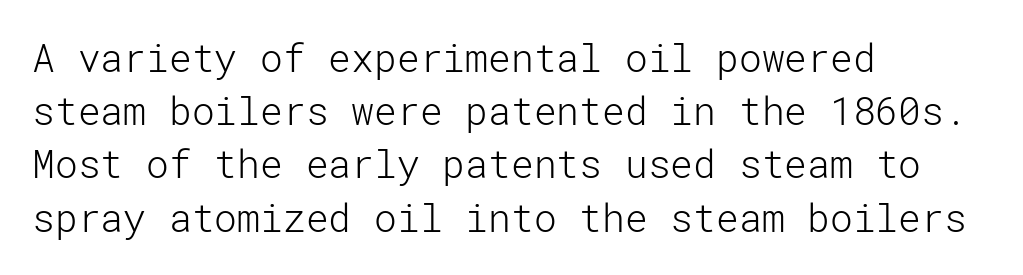
Q: Is the text bold? A: No.
Q: Is the text italic (slanted)? A: No, it is upright.
Q: Is the typeface a serif or a sans-serif typeface? A: Sans-serif.
Q: Is the text underlined? A: No.
Q: How is the paragraph aligned? A: Left-aligned.
Q: Is the spacing between letters normal or unusually wide? A: Normal.
Q: Is the spacing between lines tight, normal or loose? A: Normal.
Q: Width (condensed, normal, or wide)? A: Normal.
Q: Stroke contrast? A: Low.
Q: x-height? A: Medium.
